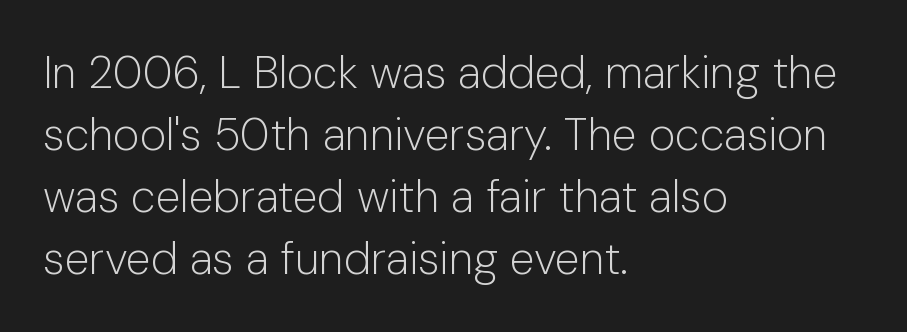
The image shows 45 px light sans-serif type, upright; set left-aligned, normal line spacing (1.38x), normal letter spacing, not underlined; low stroke contrast and a medium x-height.
